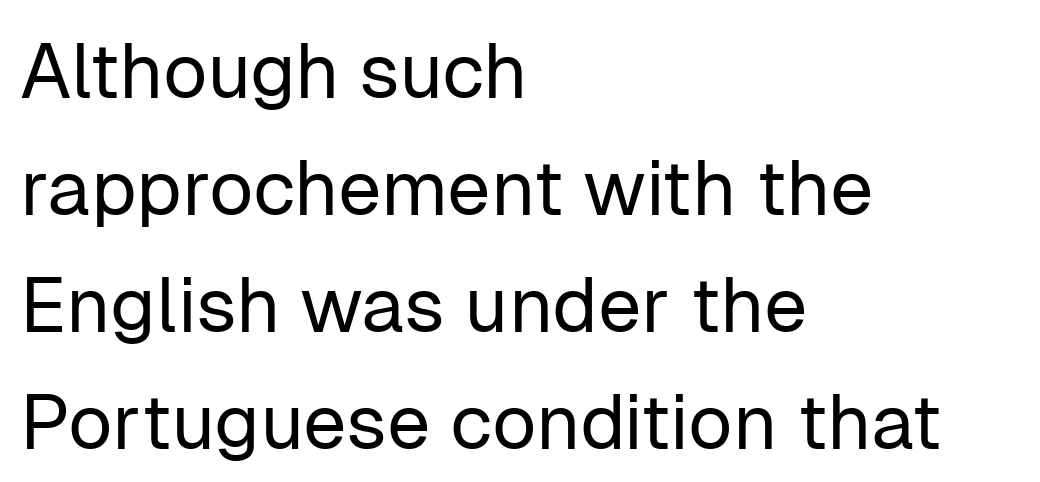
Q: Is the text bold? A: No.
Q: Is the text italic (slanted)? A: No, it is upright.
Q: Is the typeface a serif or a sans-serif typeface? A: Sans-serif.
Q: Is the text underlined? A: No.
Q: How is the paragraph aligned? A: Left-aligned.
Q: Is the spacing between letters normal or unusually wide? A: Normal.
Q: Is the spacing between lines tight, normal or loose? A: Normal.
Q: Width (condensed, normal, or wide)? A: Normal.
Q: Stroke contrast? A: Low.
Q: x-height? A: Medium.
Q: Monospaced? A: No.
